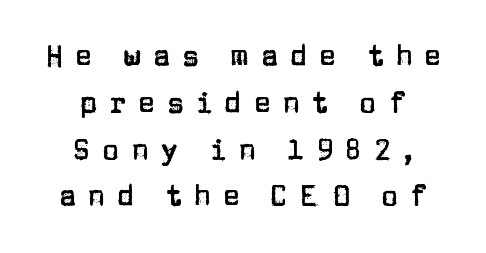
Neither beginnings nor endings align; midpoints do. Underline: absent. You can tell it's not italic because the verticals are truly vertical. The block of text has a typical density, with ordinary space between rows. Students, note that the glyphs here are deliberately spaced far apart.
